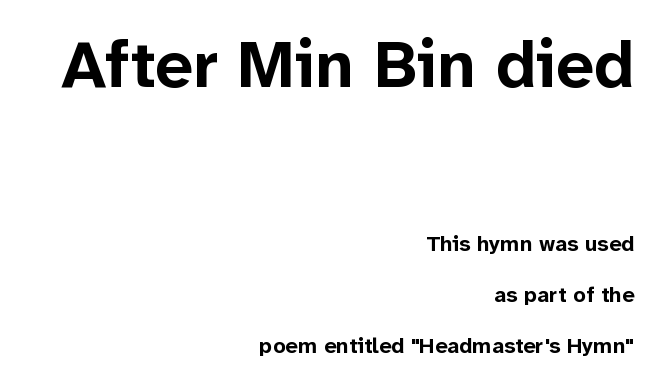
{"serif": "no", "italic": "no", "bold": "yes", "weight": "bold", "width": "normal", "stroke_contrast": "low", "x_height": "medium", "monospaced": "no", "underline": "no", "align": "right", "line_spacing": "loose", "line_spacing_ratio": 2.31, "letter_spacing": "normal", "letter_spacing_em": 0.0, "larger_block": "first", "size_ratio": 3.05, "glyph_px": 67}
